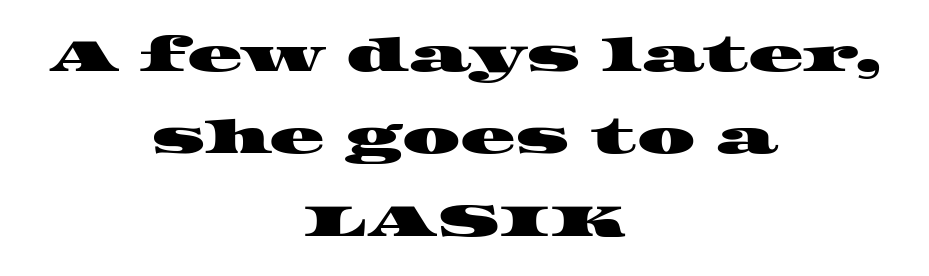
Typeset on center — no edge is straight. The rendering uses natural spacing where letterforms have individual widths. Glance below the letters and you will spot only blank space. The typeface chosen for these lines features serifs.
